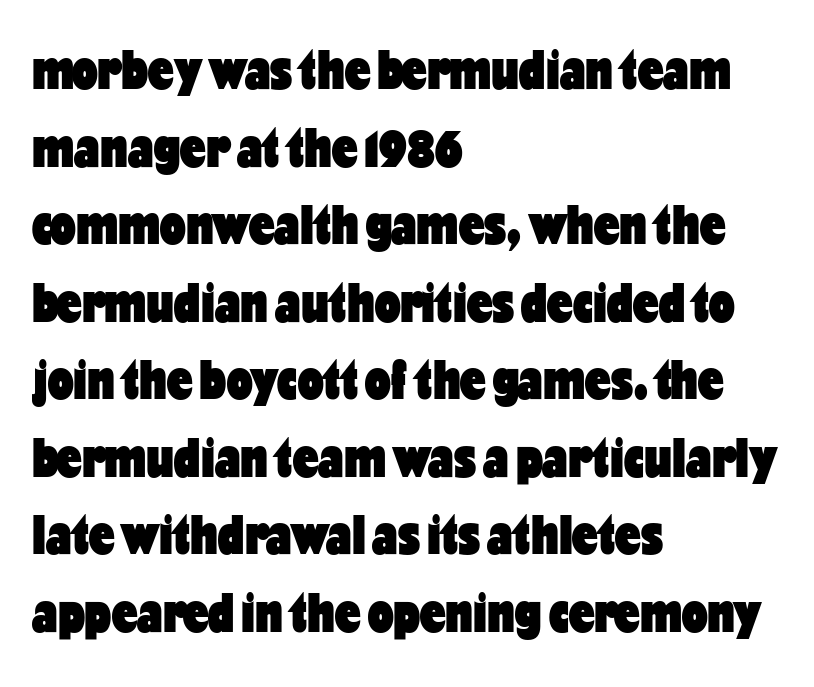
Q: Is the text bold? A: Yes.
Q: Is the text italic (slanted)? A: No, it is upright.
Q: Is the typeface a serif or a sans-serif typeface? A: Sans-serif.
Q: Is the text underlined? A: No.
Q: How is the paragraph aligned? A: Left-aligned.
Q: Is the spacing between letters normal or unusually wide? A: Normal.
Q: Is the spacing between lines tight, normal or loose? A: Normal.
Q: Width (condensed, normal, or wide)? A: Condensed.
Q: Stroke contrast? A: Low.
Q: x-height? A: Medium.
Q: Monospaced? A: No.
